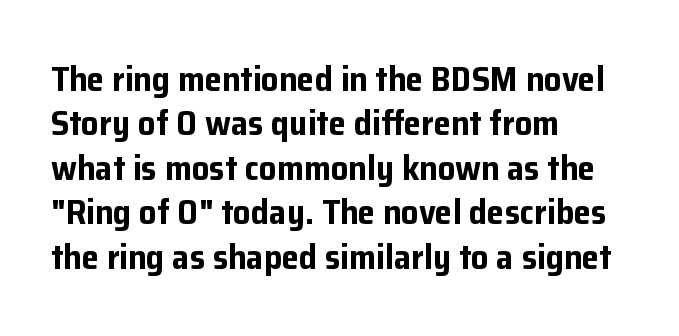
{"serif": "no", "italic": "no", "bold": "yes", "weight": "bold", "width": "normal", "stroke_contrast": "low", "x_height": "medium", "monospaced": "no", "underline": "no", "align": "left", "line_spacing": "normal", "line_spacing_ratio": 1.27, "letter_spacing": "normal", "letter_spacing_em": 0.0, "glyph_px": 35}
